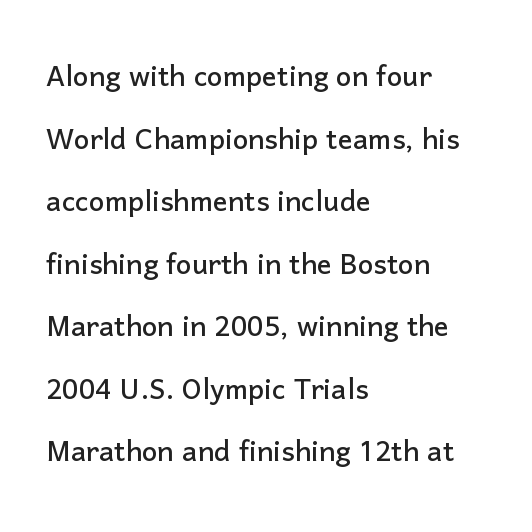
Q: Is the text italic (slanted)? A: No, it is upright.
Q: Is the typeface a serif or a sans-serif typeface? A: Sans-serif.
Q: Is the text underlined? A: No.
Q: How is the paragraph aligned? A: Left-aligned.
Q: Is the spacing between letters normal or unusually wide? A: Normal.
Q: Is the spacing between lines tight, normal or loose? A: Normal.
Q: Width (condensed, normal, or wide)? A: Normal.
Q: Stroke contrast? A: Low.
Q: x-height? A: Medium.
Q: Monospaced? A: No.
